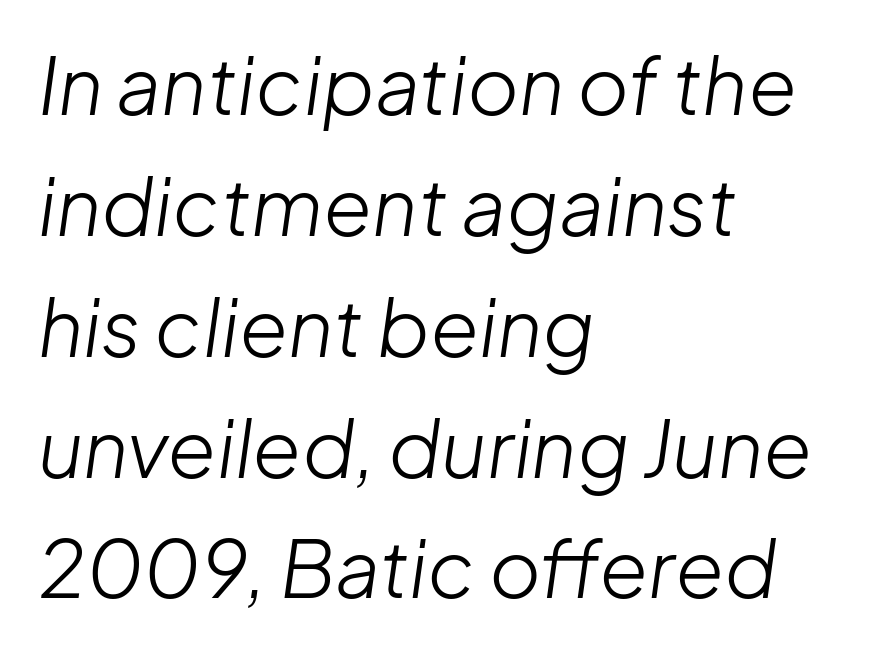
Q: Is the text bold? A: No.
Q: Is the text italic (slanted)? A: Yes, it leans right by about 8 degrees.
Q: Is the text underlined? A: No.
Q: How is the paragraph aligned? A: Left-aligned.
Q: Is the spacing between letters normal or unusually wide? A: Normal.
Q: Is the spacing between lines tight, normal or loose? A: Normal.
Q: Width (condensed, normal, or wide)? A: Normal.
Q: Stroke contrast? A: Low.
Q: x-height? A: Medium.
Q: Monospaced? A: No.
